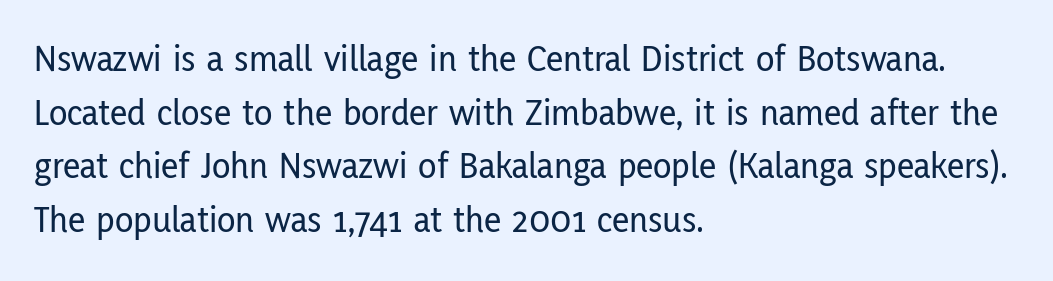
The image shows 38 px condensed sans-serif type, upright; set left-aligned, normal line spacing (1.41x), normal letter spacing, not underlined; low stroke contrast and a medium x-height.
